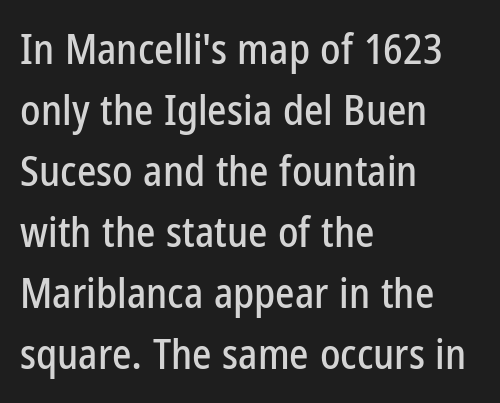
Q: Is the text italic (slanted)? A: No, it is upright.
Q: Is the typeface a serif or a sans-serif typeface? A: Sans-serif.
Q: Is the text underlined? A: No.
Q: How is the paragraph aligned? A: Left-aligned.
Q: Is the spacing between letters normal or unusually wide? A: Normal.
Q: Is the spacing between lines tight, normal or loose? A: Normal.
Q: Width (condensed, normal, or wide)? A: Condensed.
Q: Stroke contrast? A: Low.
Q: x-height? A: Medium.
Q: Monospaced? A: No.
